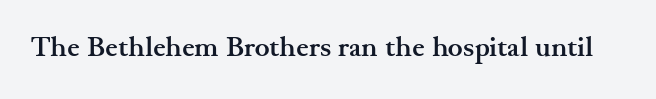
Q: Is the text bold? A: Yes.
Q: Is the text italic (slanted)? A: No, it is upright.
Q: Is the typeface a serif or a sans-serif typeface? A: Serif.
Q: Is the text underlined? A: No.
Q: Is the spacing between letters normal or unusually wide? A: Normal.
Q: Width (condensed, normal, or wide)? A: Wide.
Q: Stroke contrast? A: Medium.
Q: x-height? A: Small.
Q: Monospaced? A: No.
